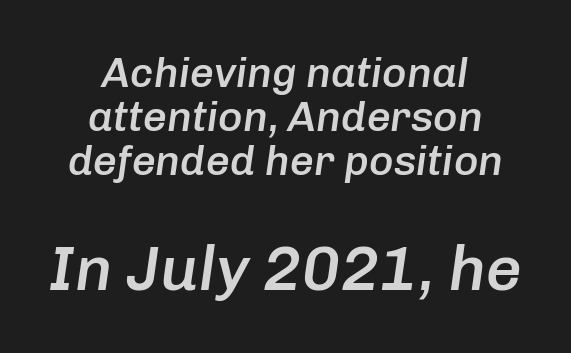
The font's italic variant was chosen for this text. Every row of glyphs is offset so its center matches the block's center. Bigger letters appear in the bottom chunk; the top chunk is reduced. Here the designer chose a conventional face with non-uniform glyph widths.
